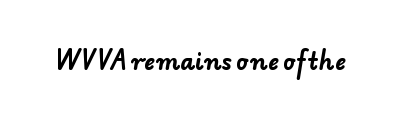
The image shows 23 px bold type; set normal letter spacing, not underlined.
